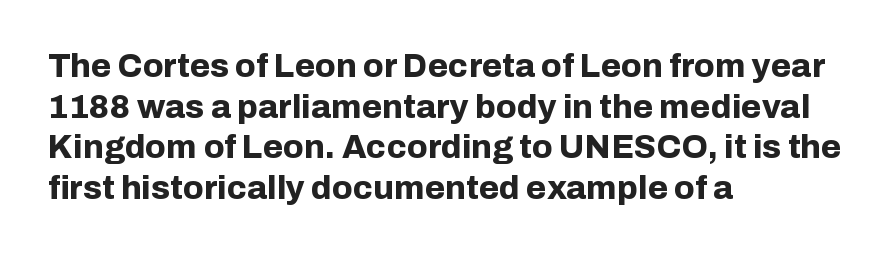
{"serif": "no", "italic": "no", "bold": "yes", "weight": "bold", "width": "normal", "stroke_contrast": "low", "x_height": "medium", "monospaced": "no", "underline": "no", "align": "left", "line_spacing_ratio": 1.23, "letter_spacing": "normal", "letter_spacing_em": 0.0, "glyph_px": 33}
